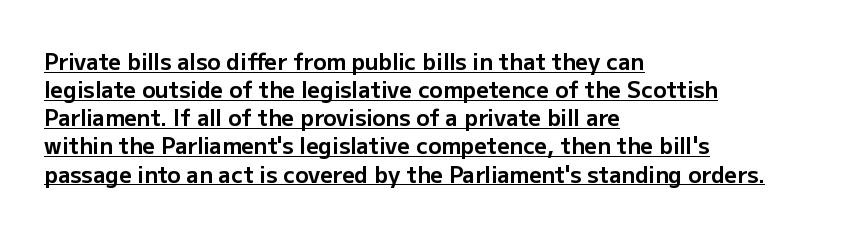
{"italic": "no", "bold": "yes", "underline": "yes", "align": "left", "line_spacing": "normal", "line_spacing_ratio": 1.28, "letter_spacing": "normal", "letter_spacing_em": 0.0, "glyph_px": 22}
